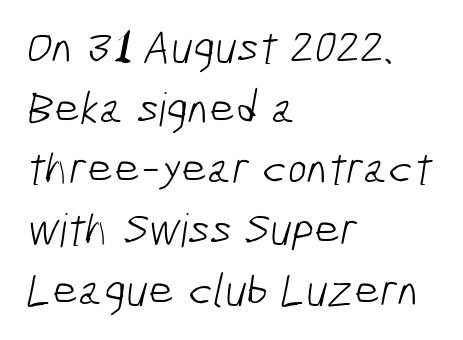
{"serif": "no", "bold": "no", "weight": "light", "width": "condensed", "stroke_contrast": "low", "x_height": "medium", "monospaced": "no", "underline": "no", "align": "left", "line_spacing": "normal", "line_spacing_ratio": 1.32, "letter_spacing": "normal", "letter_spacing_em": 0.0, "glyph_px": 46}
